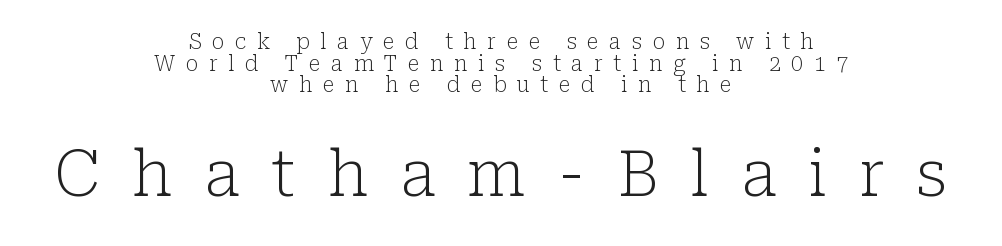
{"serif": "yes", "italic": "no", "bold": "no", "weight": "light", "width": "normal", "stroke_contrast": "low", "x_height": "medium", "monospaced": "no", "underline": "no", "align": "center", "line_spacing": "tight", "line_spacing_ratio": 1.03, "letter_spacing": "wide", "letter_spacing_em": 0.5, "larger_block": "second", "size_ratio": 3.0, "glyph_px": 63}
